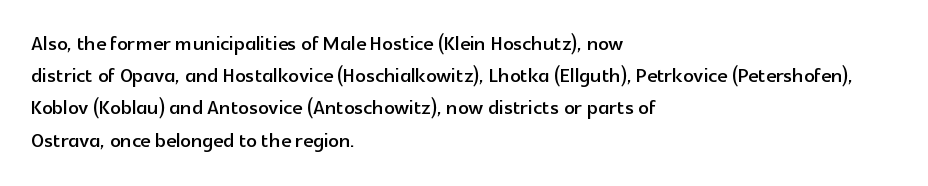
Q: Is the text italic (slanted)? A: No, it is upright.
Q: Is the text underlined? A: No.
Q: How is the paragraph aligned? A: Left-aligned.
Q: Is the spacing between letters normal or unusually wide? A: Normal.
